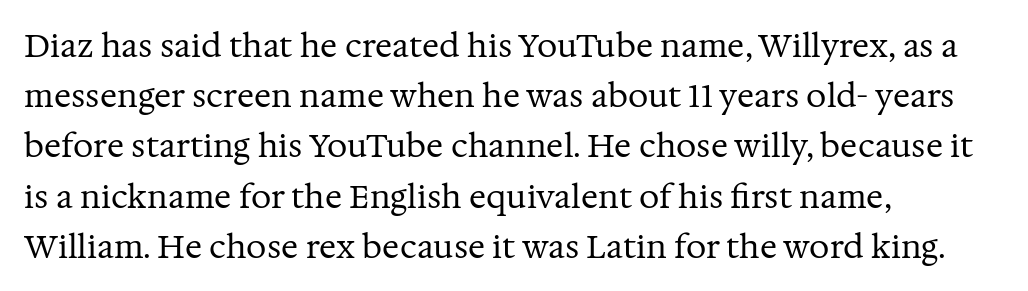
Is this a fixed-width face? No — the glyphs have proportional, varying widths. Line spacing here is normal. In terms of letterspacing, this is plain default setting. The strokes are not fattened; the text isn't bold. Ascenders rise straight up at ninety degrees.
